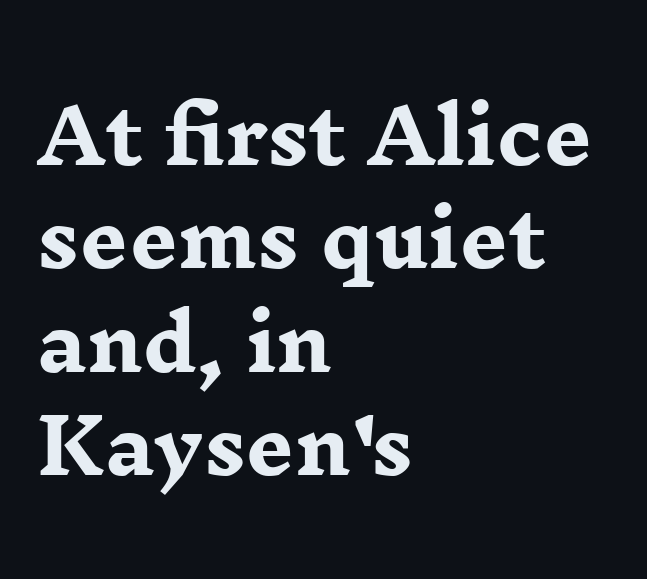
Character widths vary here, with narrow letters taking less room than wide ones. Normally led — the rows are evenly, conventionally spaced. To sum up the face: it has serifs. The type is set solid horizontally, with unmodified tracking. Notice how the passage keeps a crisp vertical edge on the left only.
